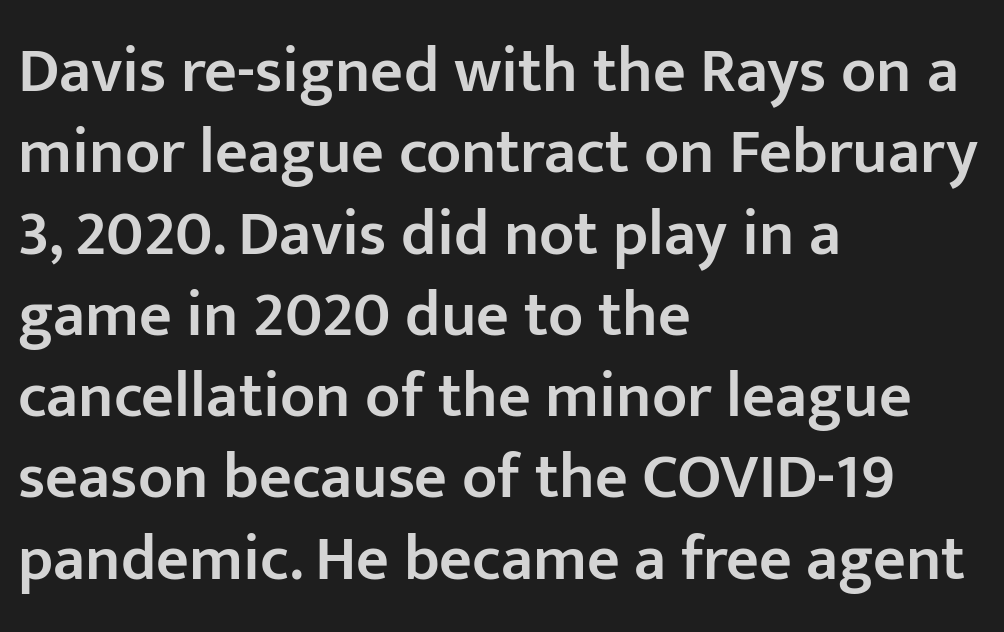
The image shows 64 px semibold sans-serif type, upright; set left-aligned, normal line spacing (1.27x), normal letter spacing, not underlined; low stroke contrast and a medium x-height.
